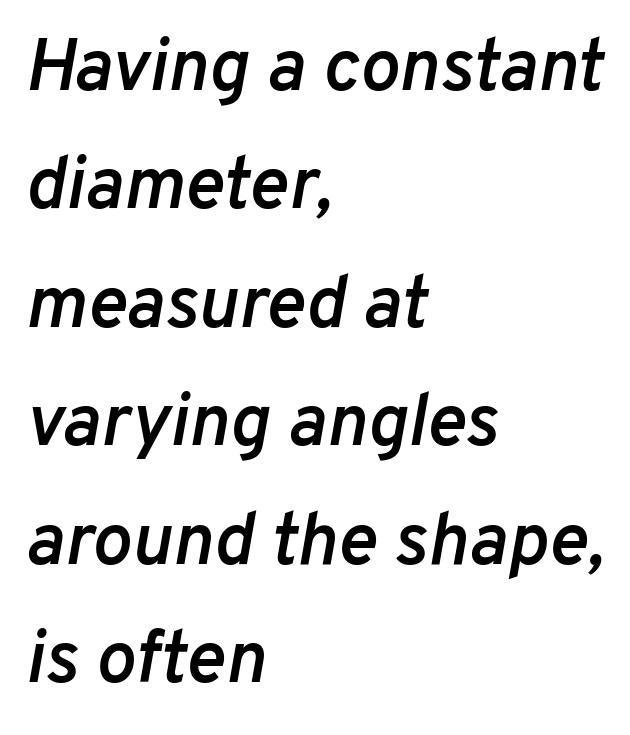
The image shows 74 px semibold type, italic (leaning right); set left-aligned, normal line spacing (1.6x), normal letter spacing, not underlined; low stroke contrast and a medium x-height.
